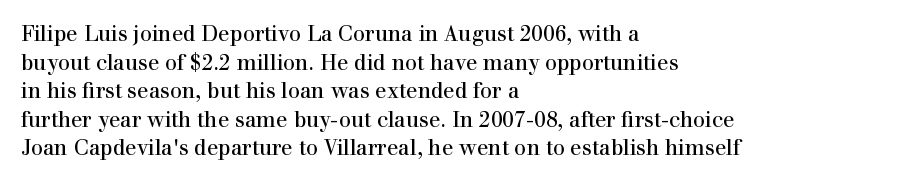
{"italic": "no", "bold": "no", "underline": "no", "align": "left", "line_spacing": "normal", "line_spacing_ratio": 1.36, "letter_spacing": "normal", "letter_spacing_em": 0.0, "glyph_px": 21}
